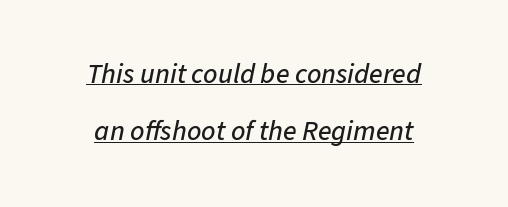
The passage shown has conventional tracking throughout. Both edges are ragged and mirror each other, which tells us the setting is centered. Emphasis-style slanted type is in use. Each line of the rendering has a horizontal stroke beneath the glyphs. The rendering uses natural spacing where letterforms have individual widths.
